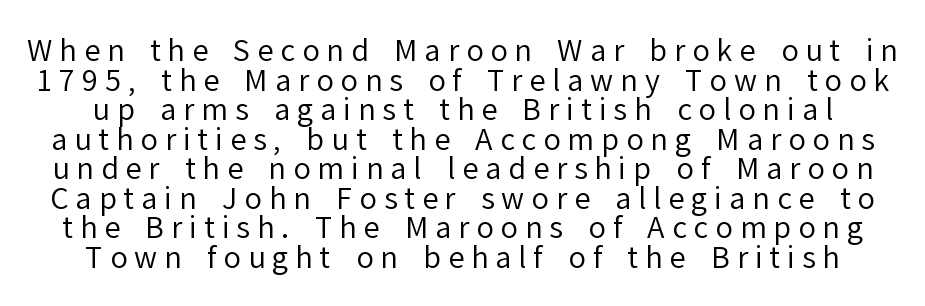
{"serif": "no", "italic": "no", "bold": "no", "weight": "regular", "width": "normal", "stroke_contrast": "low", "x_height": "medium", "monospaced": "no", "underline": "no", "line_spacing": "tight", "line_spacing_ratio": 1.02, "letter_spacing": "wide", "letter_spacing_em": 0.24, "glyph_px": 29}
